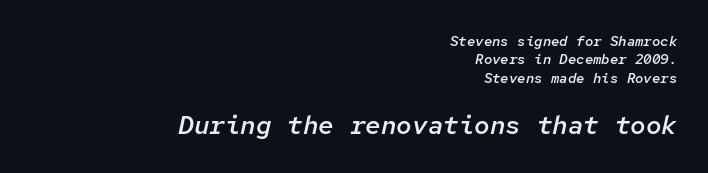
Q: Is the text bold? A: Semi-bold.
Q: Is the text italic (slanted)? A: Yes, it leans right by about 12 degrees.
Q: Is the text underlined? A: No.
Q: How is the paragraph aligned? A: Right-aligned.
Q: Is the spacing between letters normal or unusually wide? A: Normal.
Q: Is the spacing between lines tight, normal or loose? A: Normal.
Q: Which block of text is set in a larger size, the first (top) or the second (bottom)? A: The second (bottom) one.
